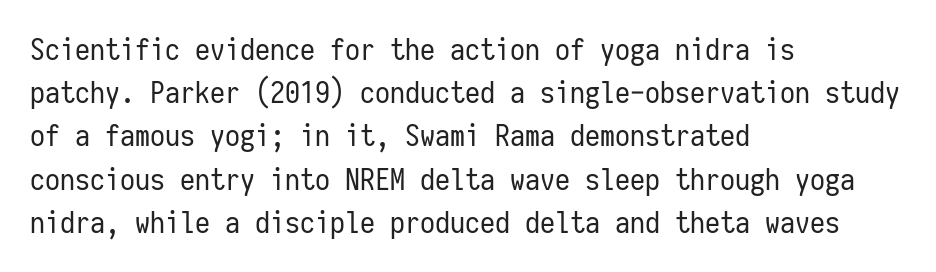
The image shows 30 px regular-weight, condensed sans-serif type, upright, monospaced; set left-aligned, normal line spacing (1.44x), normal letter spacing, not underlined; low stroke contrast and a medium x-height.
